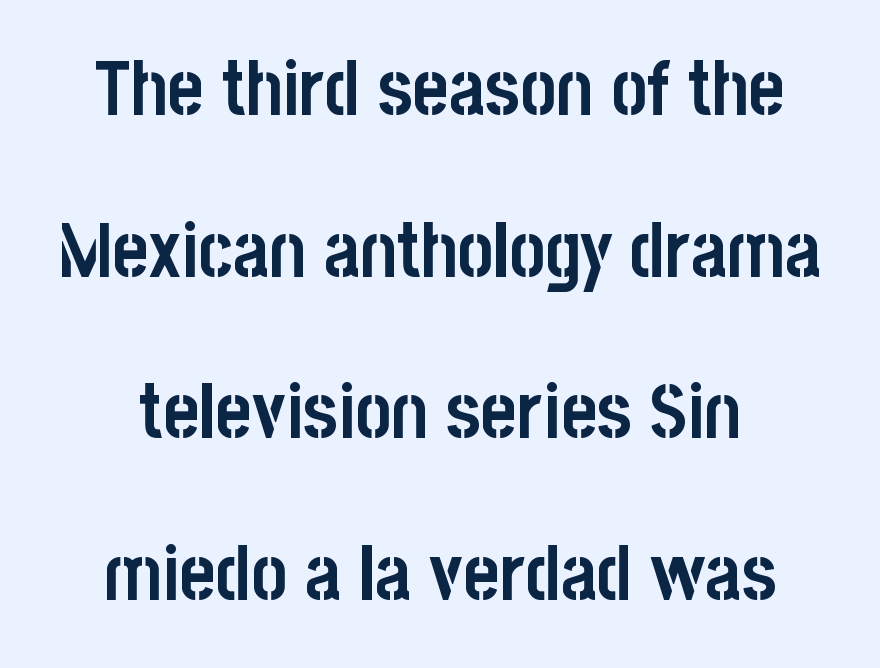
{"serif": "no", "italic": "no", "bold": "yes", "weight": "semibold", "width": "condensed", "stroke_contrast": "low", "x_height": "large", "monospaced": "no", "underline": "no", "align": "center", "line_spacing": "loose", "line_spacing_ratio": 2.1, "letter_spacing": "normal", "letter_spacing_em": 0.0, "glyph_px": 77}
